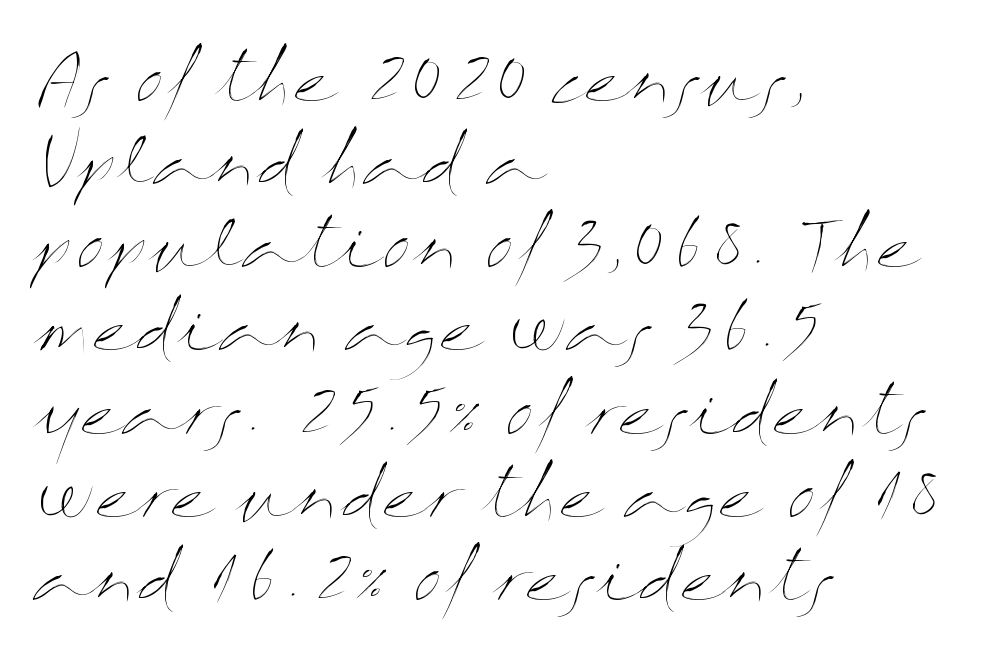
The line texture is even and compact thanks to regular tracking. Teacher's note: observe the even left margin — that is flush-left alignment. Just letters on the line, the space beneath them empty. The face looks like a standard text weight, possibly lighter. This block has exactly the height ordinary leading produces.
